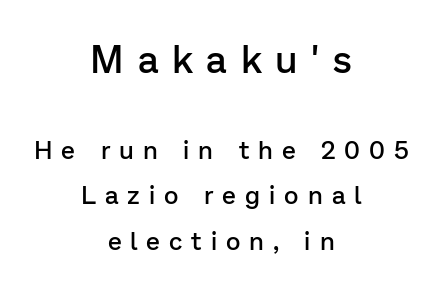
This rendering uses center alignment, leaving both contours irregular but symmetric. The rendering uses a semibold face; strokes are thickened but not to full bold. Lines of text with bare space underneath. Between one letter and the next there's a generous, obvious gap. Note the varied advance widths — an 'i' is clearly narrower than an 'm'. The designer gave the opening block more size than the closing block.
